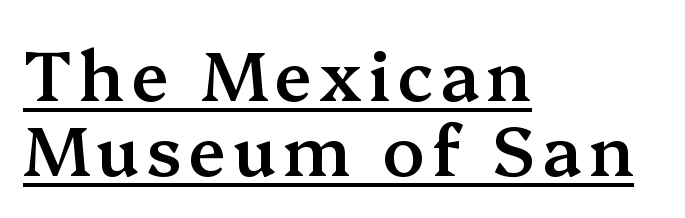
Q: Is the text bold? A: Semi-bold.
Q: Is the text italic (slanted)? A: No, it is upright.
Q: Is the typeface a serif or a sans-serif typeface? A: Serif.
Q: Is the text underlined? A: Yes.
Q: How is the paragraph aligned? A: Left-aligned.
Q: Is the spacing between lines tight, normal or loose? A: Tight.
Q: Width (condensed, normal, or wide)? A: Normal.
Q: Stroke contrast? A: Medium.
Q: x-height? A: Medium.
Q: Monospaced? A: No.
